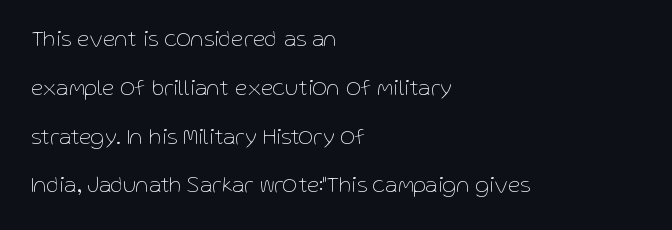
Q: Is the text bold? A: No.
Q: Is the text italic (slanted)? A: No, it is upright.
Q: Is the text underlined? A: No.
Q: How is the paragraph aligned? A: Left-aligned.
Q: Is the spacing between letters normal or unusually wide? A: Normal.
Q: Is the spacing between lines tight, normal or loose? A: Loose.
